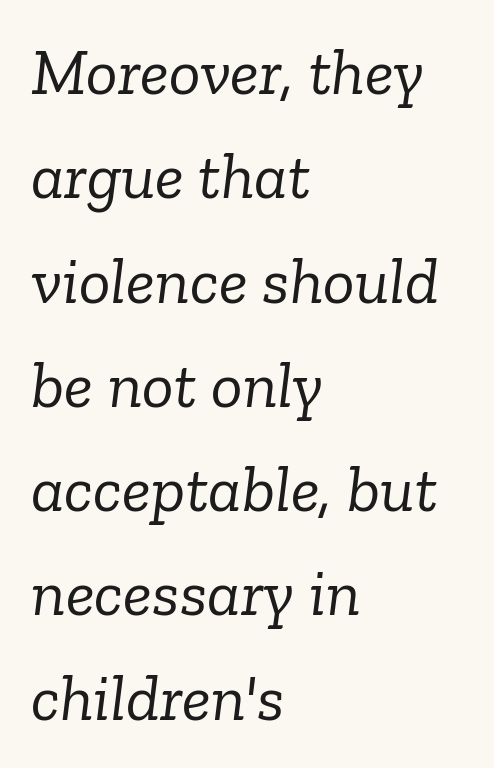
This rendering leaves character spacing at its baseline value. The words here are not underlined. The rendering shows small feet on the letterforms — a serif design. Varying glyph widths throughout — classic text-font behaviour. No extra ink here — the face is not bold.
